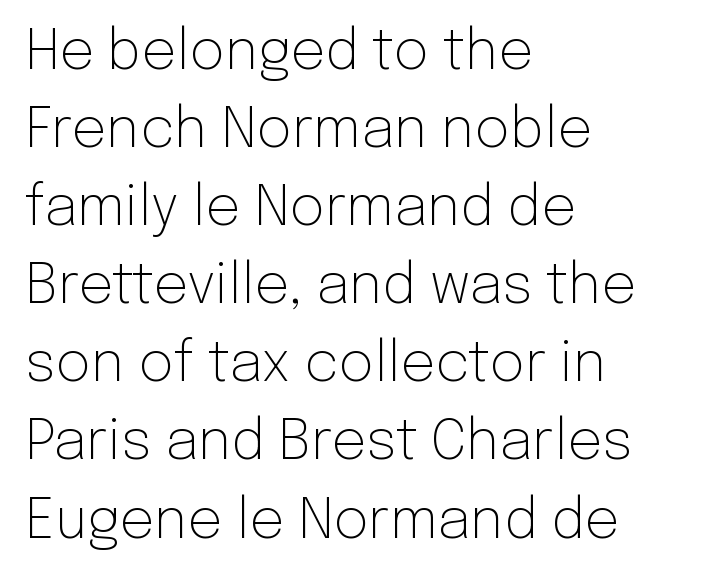
A typesetter would mark this as roman, not italic. This rendering leaves character spacing at its baseline value. The block of text has a typical density, with ordinary space between rows. The strip under each line holds only bare page. What kind of face is this? One without serifs — a sans.
